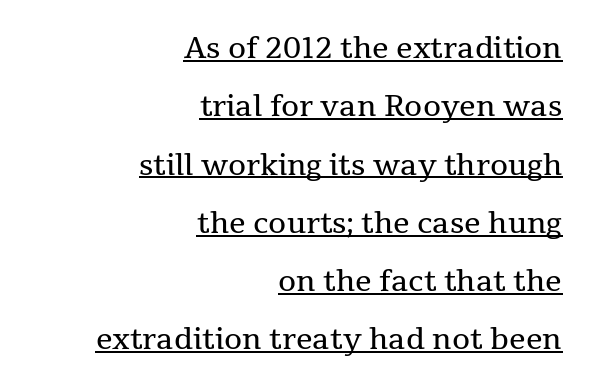
Q: Is the text bold? A: No.
Q: Is the text italic (slanted)? A: No, it is upright.
Q: Is the typeface a serif or a sans-serif typeface? A: Serif.
Q: Is the text underlined? A: Yes.
Q: How is the paragraph aligned? A: Right-aligned.
Q: Is the spacing between letters normal or unusually wide? A: Normal.
Q: Is the spacing between lines tight, normal or loose? A: Loose.
Q: Width (condensed, normal, or wide)? A: Normal.
Q: Stroke contrast? A: Medium.
Q: x-height? A: Medium.
Q: Monospaced? A: No.
